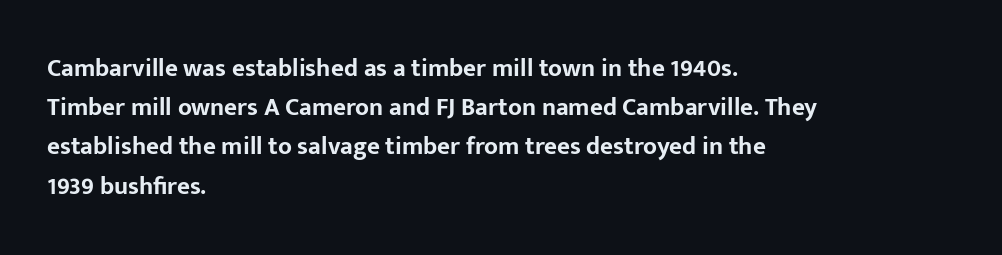
There is no visible air inserted between adjacent glyphs. This sample is left-justified, so line endings fall wherever the words run out. Normally led — the rows are evenly, conventionally spaced. The lettering holds an erect, upright posture throughout.
